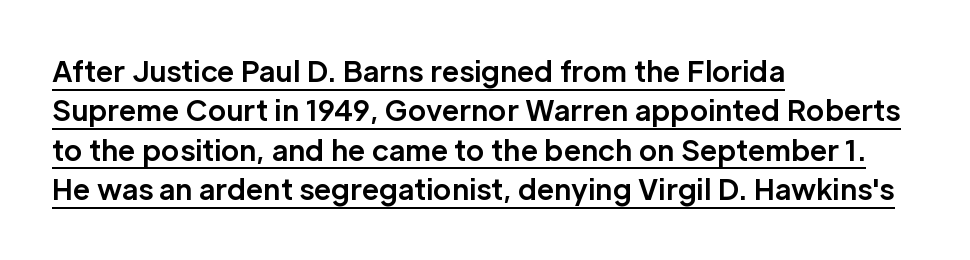
{"serif": "no", "italic": "no", "bold": "yes", "weight": "bold", "width": "normal", "stroke_contrast": "low", "x_height": "medium", "monospaced": "no", "underline": "yes", "align": "left", "line_spacing": "normal", "line_spacing_ratio": 1.41, "letter_spacing": "normal", "letter_spacing_em": 0.0, "glyph_px": 28}
